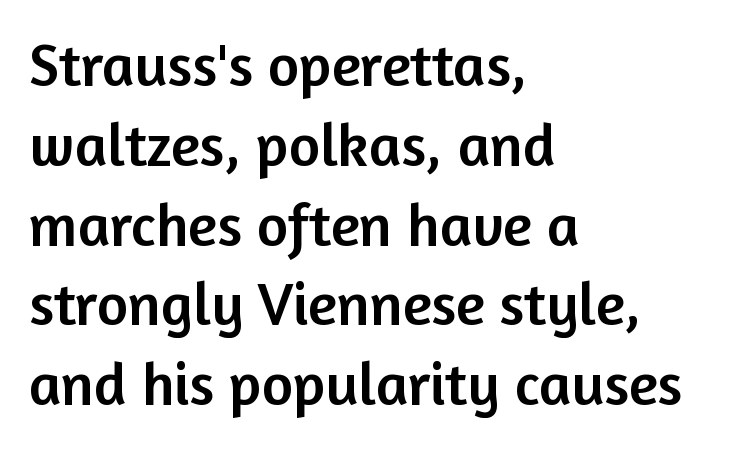
Q: Is the text italic (slanted)? A: No, it is upright.
Q: Is the typeface a serif or a sans-serif typeface? A: Sans-serif.
Q: Is the text underlined? A: No.
Q: How is the paragraph aligned? A: Left-aligned.
Q: Is the spacing between letters normal or unusually wide? A: Normal.
Q: Is the spacing between lines tight, normal or loose? A: Normal.
Q: Width (condensed, normal, or wide)? A: Normal.
Q: Stroke contrast? A: Low.
Q: x-height? A: Medium.
Q: Monospaced? A: No.
